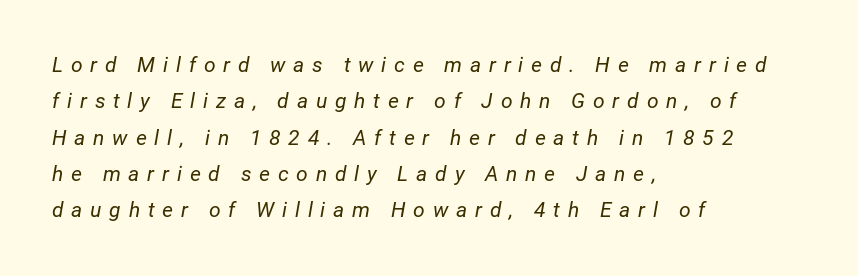
The image shows 21 px text type, italic (leaning right); set left-aligned, line spacing 1.73x, unusually wide letter spacing (+0.37 em), not underlined.
